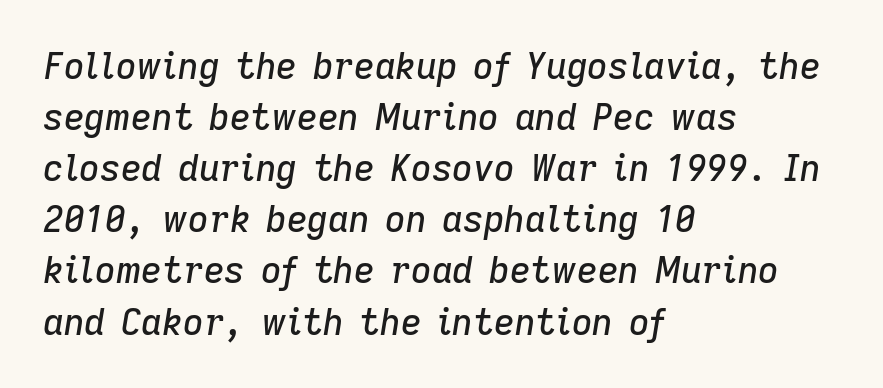
{"italic": "yes", "lean": "right", "slant_degrees": 9, "width": "normal", "stroke_contrast": "low", "x_height": "medium", "monospaced": "no", "underline": "no", "align": "left", "line_spacing": "normal", "line_spacing_ratio": 1.42, "letter_spacing": "normal", "letter_spacing_em": 0.0, "glyph_px": 36}
